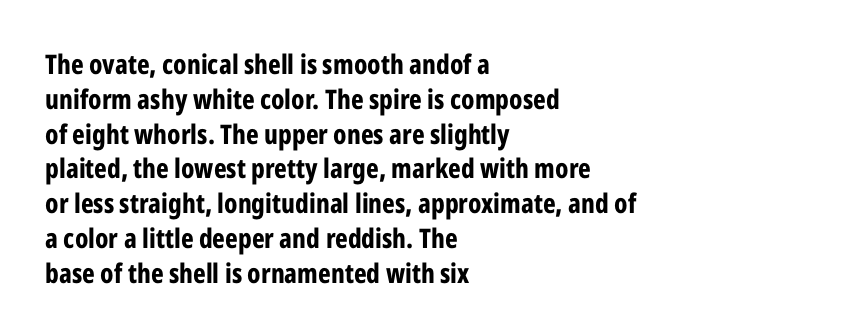
{"italic": "no", "bold": "yes", "underline": "no", "align": "left", "line_spacing": "normal", "line_spacing_ratio": 1.29, "letter_spacing": "normal", "letter_spacing_em": 0.0, "glyph_px": 27}
